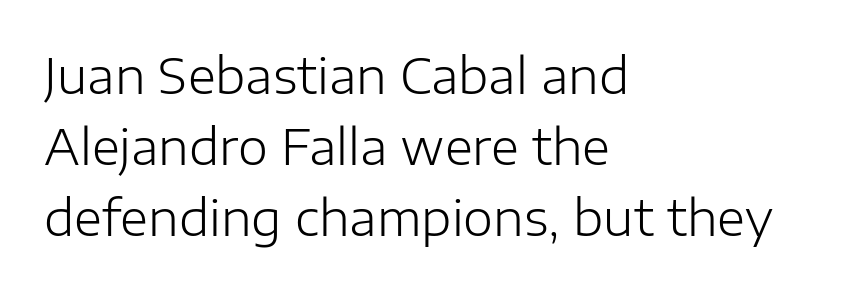
These lines are composed in type without serifs. Character widths vary here, with narrow letters taking less room than wide ones. A bare baseline throughout the passage. No heavy texture on the line: the type isn't bold.
